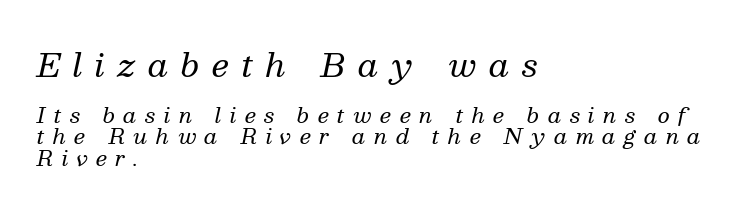
Q: Is the text bold? A: No.
Q: Is the text italic (slanted)? A: Yes, it leans right by about 13 degrees.
Q: Is the typeface a serif or a sans-serif typeface? A: Serif.
Q: Is the text underlined? A: No.
Q: How is the paragraph aligned? A: Left-aligned.
Q: Is the spacing between letters normal or unusually wide? A: Unusually wide.
Q: Is the spacing between lines tight, normal or loose? A: Tight.
Q: Which block of text is set in a larger size, the first (top) or the second (bottom)? A: The first (top) one.
Q: Width (condensed, normal, or wide)? A: Normal.
Q: Stroke contrast? A: Medium.
Q: x-height? A: Medium.
Q: Monospaced? A: No.
